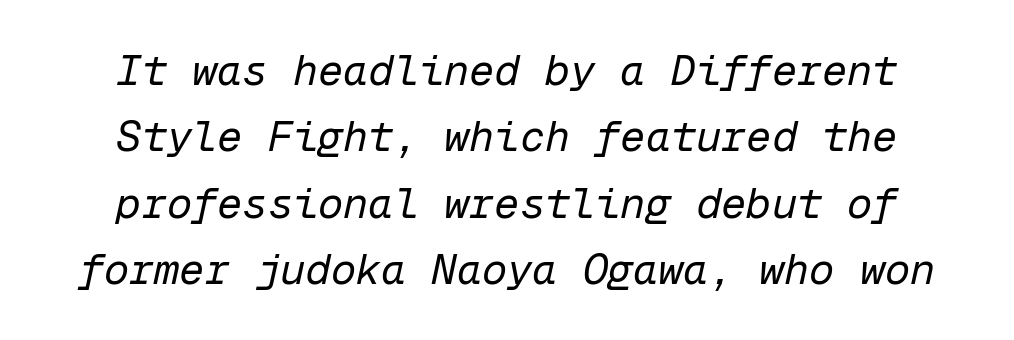
Q: Is the text bold? A: No.
Q: Is the text italic (slanted)? A: Yes, it leans right by about 12 degrees.
Q: Is the text underlined? A: No.
Q: How is the paragraph aligned? A: Centered.
Q: Is the spacing between letters normal or unusually wide? A: Normal.
Q: Is the spacing between lines tight, normal or loose? A: Normal.
Q: Width (condensed, normal, or wide)? A: Normal.
Q: Stroke contrast? A: Low.
Q: x-height? A: Medium.
Q: Monospaced? A: Yes.
